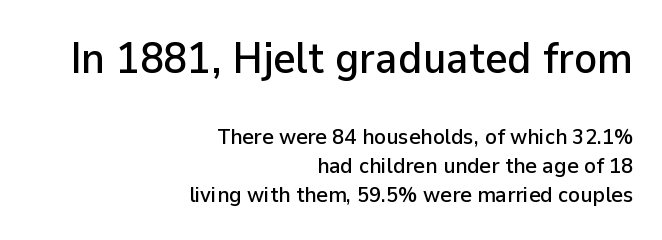
These lines are composed in type without serifs. A roman cut, with each character standing at attention. Reading top to bottom, the characters get smaller at the block break. How are the letters spaced? Ordinarily, with no added tracking. Each line ends at the same right margin while the left side varies.
